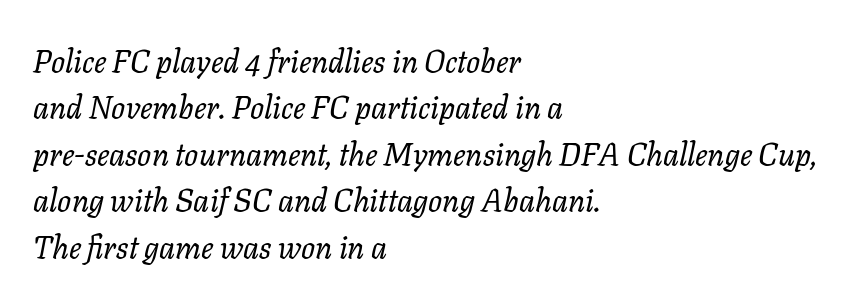
Q: Is the text bold? A: No.
Q: Is the text italic (slanted)? A: Yes, it leans right by about 11 degrees.
Q: Is the text underlined? A: No.
Q: How is the paragraph aligned? A: Left-aligned.
Q: Is the spacing between letters normal or unusually wide? A: Normal.
Q: Is the spacing between lines tight, normal or loose? A: Normal.
Q: Width (condensed, normal, or wide)? A: Normal.
Q: Stroke contrast? A: Low.
Q: x-height? A: Medium.
Q: Monospaced? A: No.
